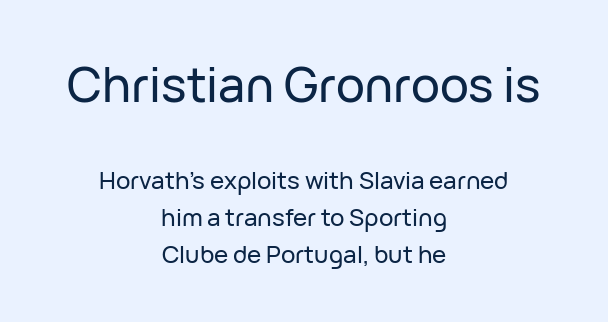
Q: Is the text italic (slanted)? A: No, it is upright.
Q: Is the typeface a serif or a sans-serif typeface? A: Sans-serif.
Q: Is the text underlined? A: No.
Q: How is the paragraph aligned? A: Centered.
Q: Is the spacing between letters normal or unusually wide? A: Normal.
Q: Is the spacing between lines tight, normal or loose? A: Normal.
Q: Which block of text is set in a larger size, the first (top) or the second (bottom)? A: The first (top) one.
Q: Width (condensed, normal, or wide)? A: Normal.
Q: Stroke contrast? A: Low.
Q: x-height? A: Medium.
Q: Monospaced? A: No.
